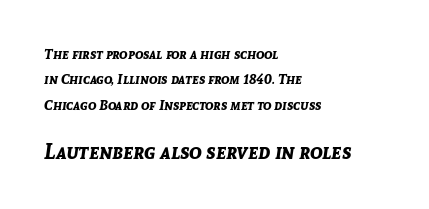
Q: Is the text bold? A: Yes.
Q: Is the text italic (slanted)? A: Yes, it leans right by about 8 degrees.
Q: Is the text underlined? A: No.
Q: How is the paragraph aligned? A: Left-aligned.
Q: Is the spacing between letters normal or unusually wide? A: Normal.
Q: Which block of text is set in a larger size, the first (top) or the second (bottom)? A: The second (bottom) one.
